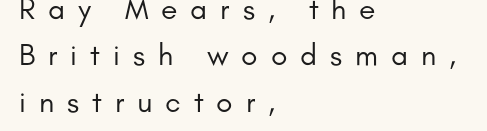
{"serif": "no", "italic": "no", "bold": "no", "weight": "regular", "width": "normal", "stroke_contrast": "low", "x_height": "small", "monospaced": "no", "underline": "no", "align": "left", "line_spacing": "normal", "line_spacing_ratio": 1.55, "letter_spacing": "wide", "letter_spacing_em": 0.43, "glyph_px": 30}
